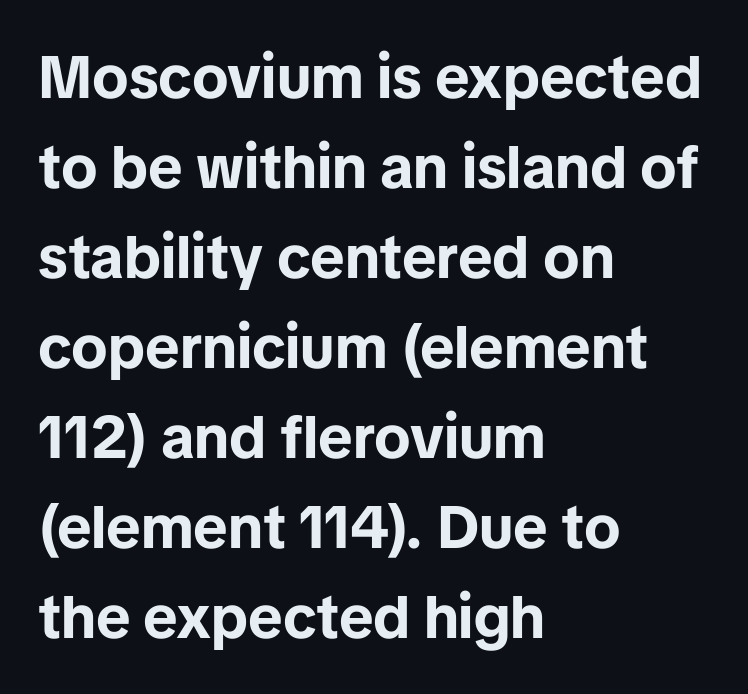
{"serif": "no", "italic": "no", "bold": "yes", "weight": "bold", "width": "normal", "stroke_contrast": "low", "x_height": "medium", "monospaced": "no", "underline": "no", "align": "left", "line_spacing": "normal", "line_spacing_ratio": 1.5, "letter_spacing": "normal", "letter_spacing_em": 0.0, "glyph_px": 60}
